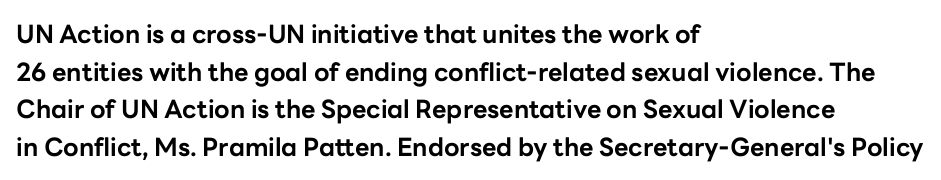
Q: Is the text bold? A: Yes.
Q: Is the text italic (slanted)? A: No, it is upright.
Q: Is the text underlined? A: No.
Q: How is the paragraph aligned? A: Left-aligned.
Q: Is the spacing between letters normal or unusually wide? A: Normal.
Q: Is the spacing between lines tight, normal or loose? A: Normal.
